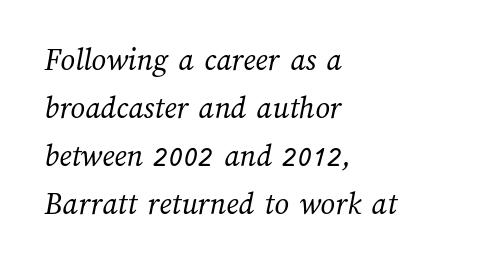
{"bold": "no", "weight": "regular", "width": "normal", "stroke_contrast": "medium", "x_height": "medium", "monospaced": "no", "underline": "no", "align": "left", "line_spacing": "normal", "line_spacing_ratio": 1.5, "letter_spacing": "normal", "letter_spacing_em": 0.0, "glyph_px": 32}
